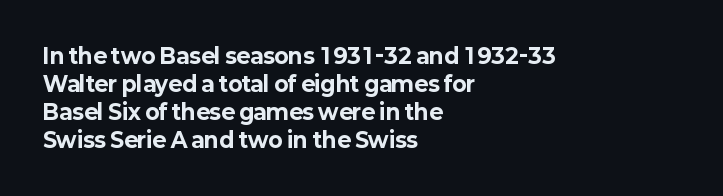
The image shows 21 px bold type, upright; set left-aligned, normal line spacing (1.33x), normal letter spacing, not underlined.
